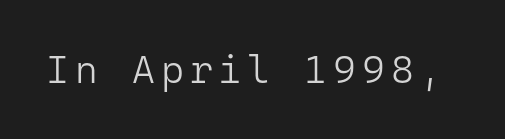
Q: Is the text bold? A: No.
Q: Is the text italic (slanted)? A: No, it is upright.
Q: Is the typeface a serif or a sans-serif typeface? A: Sans-serif.
Q: Is the text underlined? A: No.
Q: Width (condensed, normal, or wide)? A: Normal.
Q: Stroke contrast? A: Low.
Q: x-height? A: Medium.
Q: Monospaced? A: Yes.
